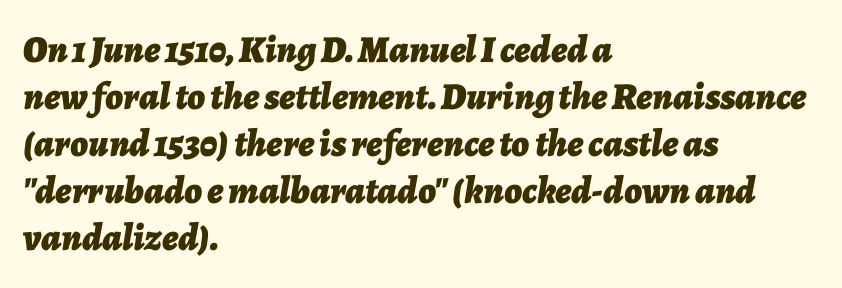
{"italic": "yes", "lean": "right", "slant_degrees": 7, "bold": "yes", "weight": "bold", "width": "normal", "stroke_contrast": "low", "x_height": "medium", "monospaced": "no", "underline": "no", "align": "left", "line_spacing_ratio": 1.24, "letter_spacing": "normal", "letter_spacing_em": 0.0, "glyph_px": 38}
